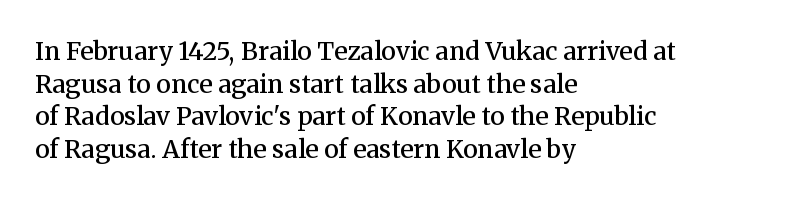
The image shows 25 px text type, upright; set left-aligned, normal line spacing (1.31x), normal letter spacing, not underlined.
